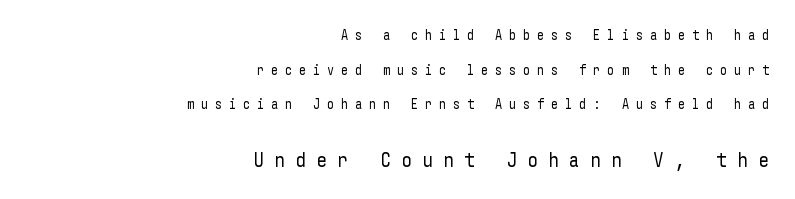
Q: Is the text bold? A: No.
Q: Is the text italic (slanted)? A: No, it is upright.
Q: Is the text underlined? A: No.
Q: How is the paragraph aligned? A: Right-aligned.
Q: Is the spacing between letters normal or unusually wide? A: Unusually wide.
Q: Is the spacing between lines tight, normal or loose? A: Loose.
Q: Which block of text is set in a larger size, the first (top) or the second (bottom)? A: The second (bottom) one.
